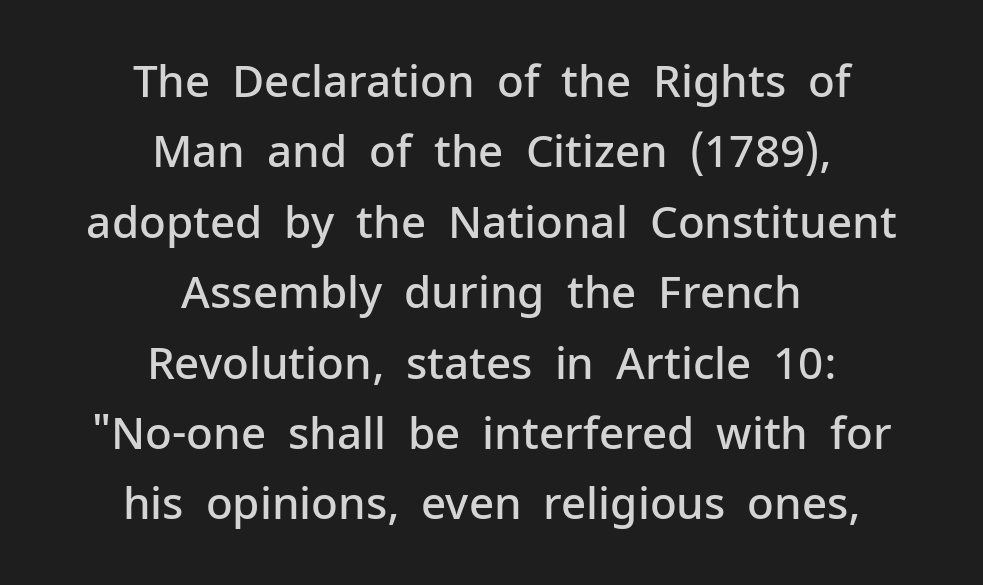
{"serif": "no", "italic": "no", "bold": "semi", "weight": "semibold", "width": "normal", "stroke_contrast": "low", "x_height": "medium", "monospaced": "no", "underline": "no", "align": "center", "line_spacing": "normal", "line_spacing_ratio": 1.6, "letter_spacing": "normal", "letter_spacing_em": 0.0, "glyph_px": 44}
